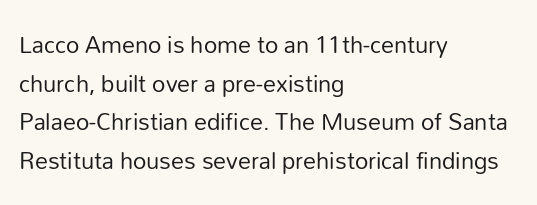
Q: Is the text bold? A: No.
Q: Is the text italic (slanted)? A: No, it is upright.
Q: Is the text underlined? A: No.
Q: How is the paragraph aligned? A: Left-aligned.
Q: Is the spacing between letters normal or unusually wide? A: Normal.
Q: Is the spacing between lines tight, normal or loose? A: Normal.
